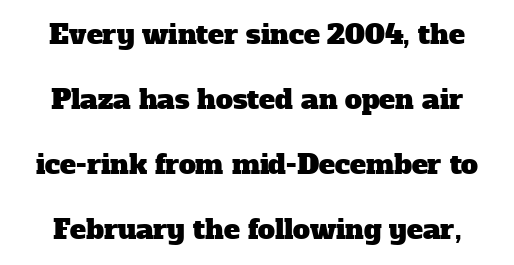
Q: Is the text underlined? A: No.
Q: Is the spacing between letters normal or unusually wide? A: Normal.
Q: Is the spacing between lines tight, normal or loose? A: Loose.
